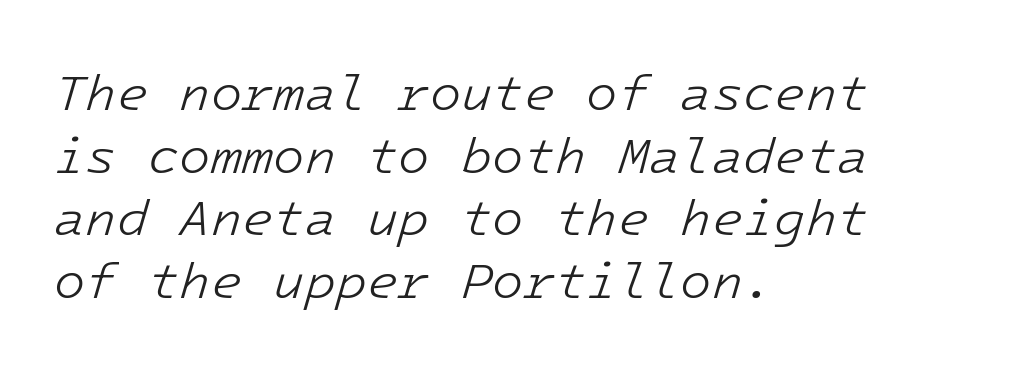
Q: Is the text bold? A: No.
Q: Is the text italic (slanted)? A: Yes, it leans right by about 16 degrees.
Q: Is the text underlined? A: No.
Q: How is the paragraph aligned? A: Left-aligned.
Q: Is the spacing between letters normal or unusually wide? A: Normal.
Q: Width (condensed, normal, or wide)? A: Normal.
Q: Stroke contrast? A: Low.
Q: x-height? A: Medium.
Q: Monospaced? A: Yes.
